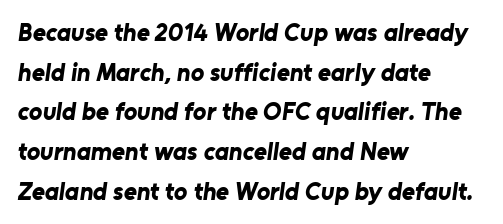
The image shows 25 px bold type; set left-aligned, normal line spacing (1.59x), normal letter spacing, not underlined.
